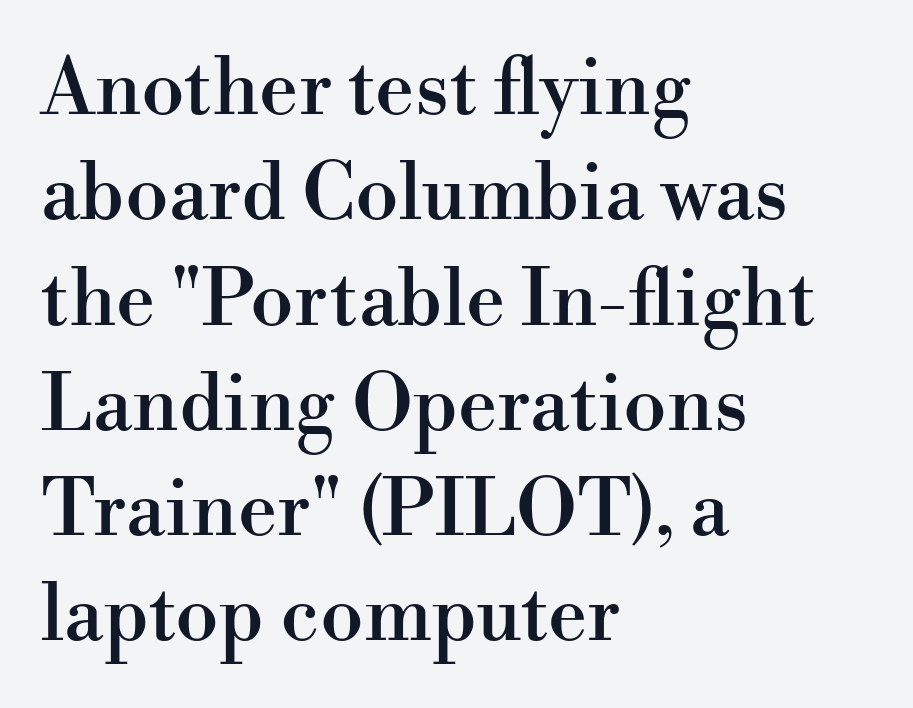
The image shows 78 px serif type, upright; set left-aligned, normal line spacing (1.35x), normal letter spacing, not underlined; high stroke contrast and a small x-height.
